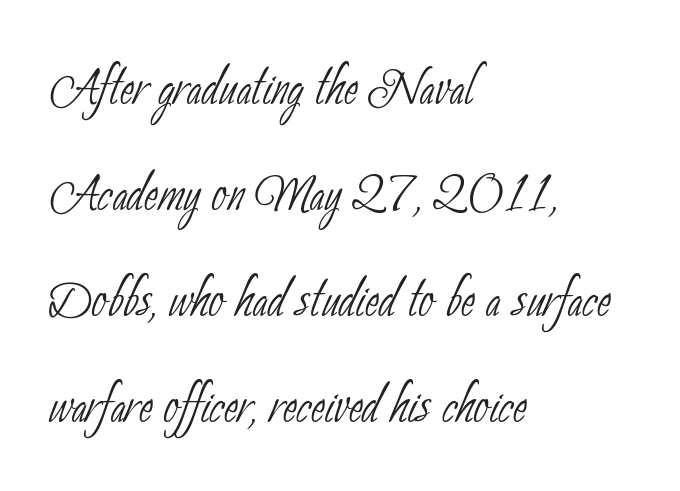
Q: Is the text bold? A: No.
Q: Is the typeface a serif or a sans-serif typeface? A: Sans-serif.
Q: Is the text underlined? A: No.
Q: How is the paragraph aligned? A: Left-aligned.
Q: Is the spacing between letters normal or unusually wide? A: Normal.
Q: Is the spacing between lines tight, normal or loose? A: Normal.
Q: Width (condensed, normal, or wide)? A: Condensed.
Q: Stroke contrast? A: Low.
Q: x-height? A: Small.
Q: Monospaced? A: No.
